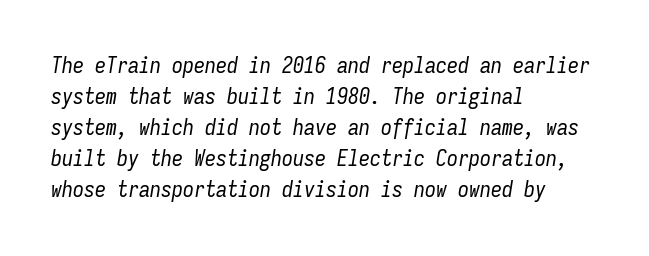
The image shows 22 px text type, italic (leaning right); set left-aligned, normal line spacing (1.41x), normal letter spacing, not underlined.
